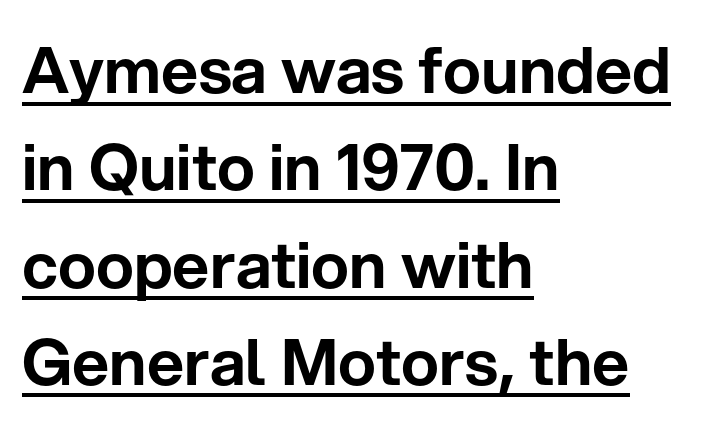
The image shows 64 px sans-serif type, upright; set left-aligned, normal line spacing (1.52x), normal letter spacing, underlined; low stroke contrast and a medium x-height.
